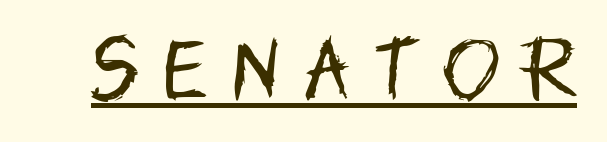
Q: Is the text bold? A: No.
Q: Is the text italic (slanted)? A: No, it is upright.
Q: Is the typeface a serif or a sans-serif typeface? A: Sans-serif.
Q: Is the text underlined? A: Yes.
Q: Is the spacing between letters normal or unusually wide? A: Unusually wide.
Q: Width (condensed, normal, or wide)? A: Condensed.
Q: Stroke contrast? A: Low.
Q: x-height? A: Large.
Q: Monospaced? A: No.
